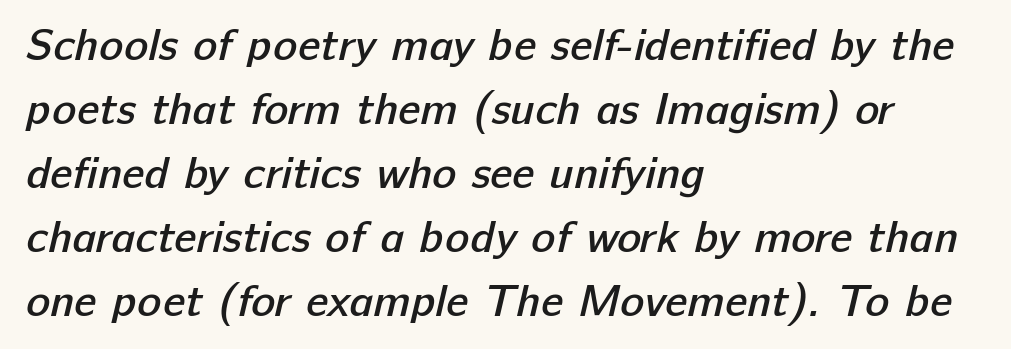
The image shows 45 px semibold sans-serif type; set left-aligned, normal line spacing (1.42x), normal letter spacing, not underlined; low stroke contrast and a medium x-height.
